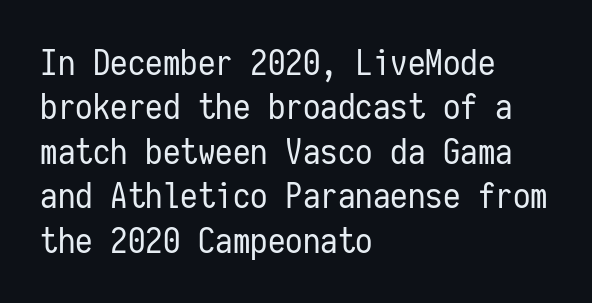
The image shows 35 px regular-weight, condensed sans-serif type, upright, monospaced; set left-aligned, normal line spacing (1.27x), normal letter spacing, not underlined; low stroke contrast and a medium x-height.
